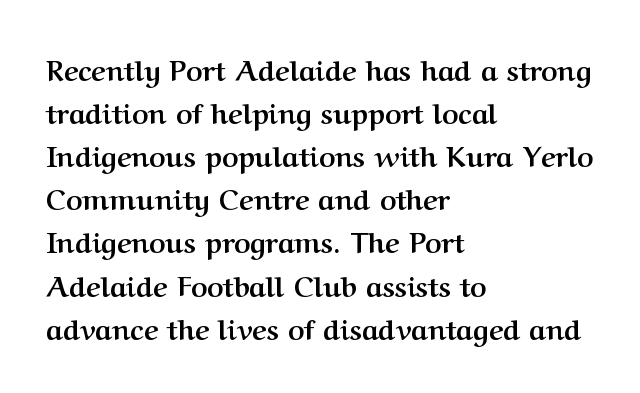
The image shows 28 px semibold serif type, upright; set left-aligned, normal line spacing (1.54x), normal letter spacing, not underlined; medium stroke contrast and a medium x-height.
